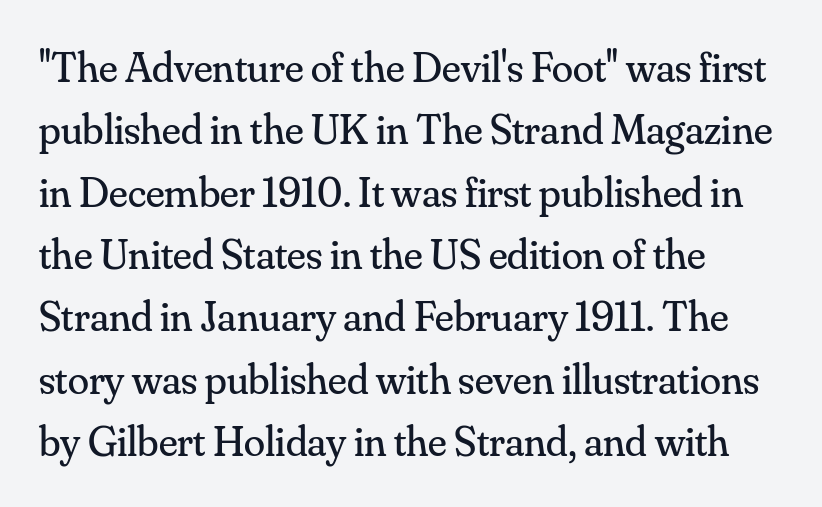
{"serif": "yes", "italic": "no", "bold": "no", "weight": "regular", "width": "normal", "stroke_contrast": "medium", "x_height": "small", "monospaced": "no", "underline": "no", "align": "left", "line_spacing": "normal", "line_spacing_ratio": 1.45, "letter_spacing": "normal", "letter_spacing_em": 0.0, "glyph_px": 43}
